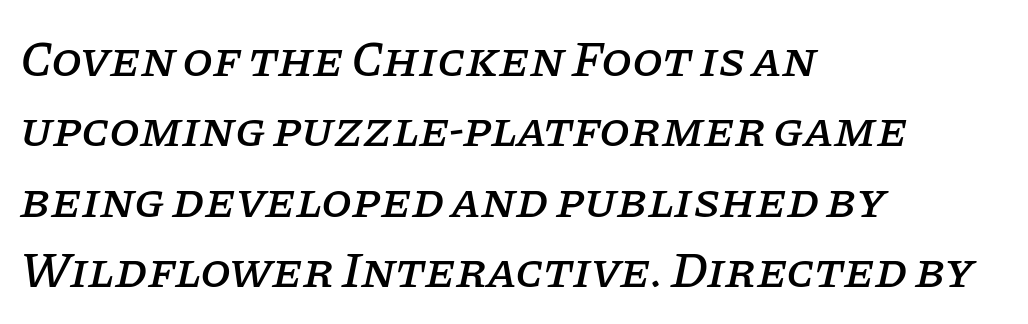
Q: Is the text italic (slanted)? A: Yes, it leans right by about 11 degrees.
Q: Is the typeface a serif or a sans-serif typeface? A: Serif.
Q: Is the text underlined? A: No.
Q: How is the paragraph aligned? A: Left-aligned.
Q: Is the spacing between letters normal or unusually wide? A: Normal.
Q: Is the spacing between lines tight, normal or loose? A: Normal.
Q: Width (condensed, normal, or wide)? A: Normal.
Q: Stroke contrast? A: Low.
Q: x-height? A: Large.
Q: Monospaced? A: No.
